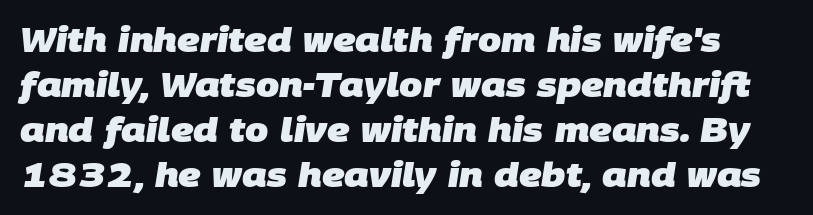
Q: Is the text bold? A: Yes.
Q: Is the typeface a serif or a sans-serif typeface? A: Sans-serif.
Q: Is the text underlined? A: No.
Q: Is the spacing between letters normal or unusually wide? A: Normal.
Q: Is the spacing between lines tight, normal or loose? A: Normal.
Q: Width (condensed, normal, or wide)? A: Normal.
Q: Stroke contrast? A: Low.
Q: x-height? A: Large.
Q: Monospaced? A: No.
